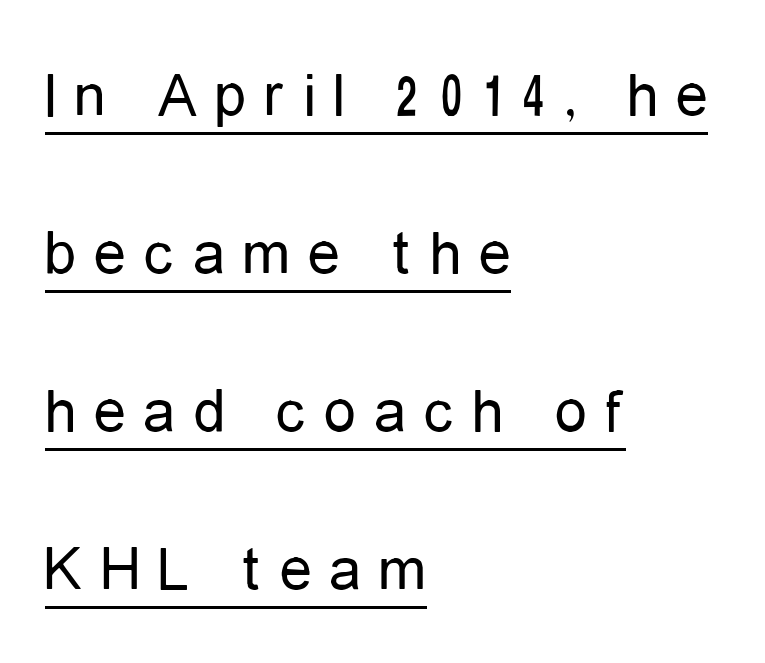
Q: Is the text bold? A: No.
Q: Is the text italic (slanted)? A: No, it is upright.
Q: Is the typeface a serif or a sans-serif typeface? A: Sans-serif.
Q: Is the text underlined? A: Yes.
Q: How is the paragraph aligned? A: Left-aligned.
Q: Is the spacing between letters normal or unusually wide? A: Unusually wide.
Q: Is the spacing between lines tight, normal or loose? A: Loose.
Q: Width (condensed, normal, or wide)? A: Condensed.
Q: Stroke contrast? A: Low.
Q: x-height? A: Medium.
Q: Monospaced? A: No.
